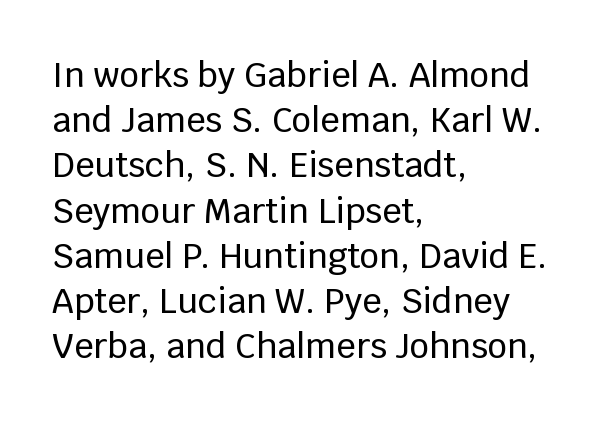
This rendering employs a face without finishing strokes, i.e., a sans-serif. When letters stand straight like this, we call the style roman or upright. This rendering uses left alignment, leaving the right contour irregular. The area under the type is left untouched.
